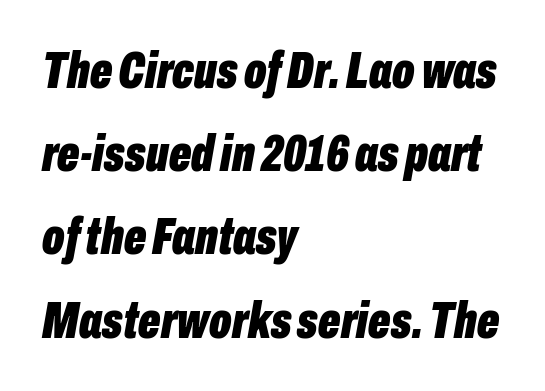
The image shows 52 px bold, condensed type, italic (leaning right); set left-aligned, normal line spacing (1.6x), normal letter spacing, not underlined; low stroke contrast and a medium x-height.
